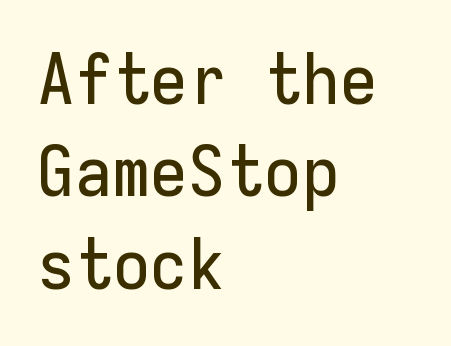
{"serif": "no", "italic": "no", "width": "normal", "stroke_contrast": "low", "x_height": "medium", "monospaced": "yes", "underline": "no", "align": "left", "line_spacing": "normal", "line_spacing_ratio": 1.34, "letter_spacing": "normal", "letter_spacing_em": 0.0, "glyph_px": 69}
